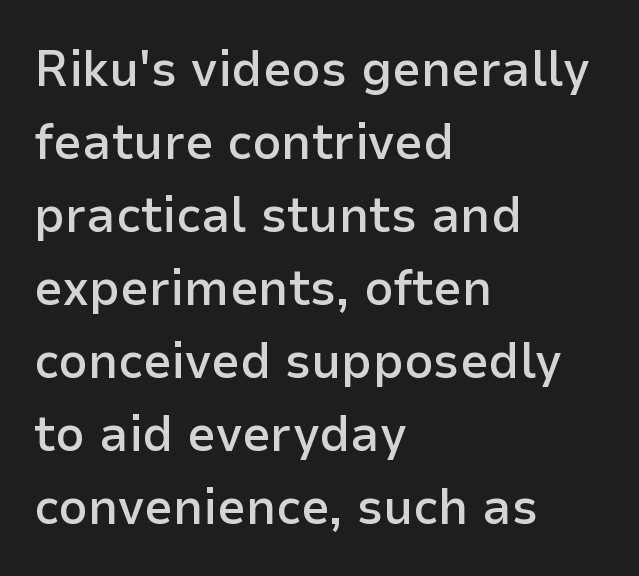
{"serif": "no", "italic": "no", "bold": "semi", "weight": "semibold", "width": "normal", "stroke_contrast": "low", "x_height": "medium", "monospaced": "no", "underline": "no", "align": "left", "line_spacing": "normal", "line_spacing_ratio": 1.43, "letter_spacing": "normal", "letter_spacing_em": 0.0, "glyph_px": 51}
